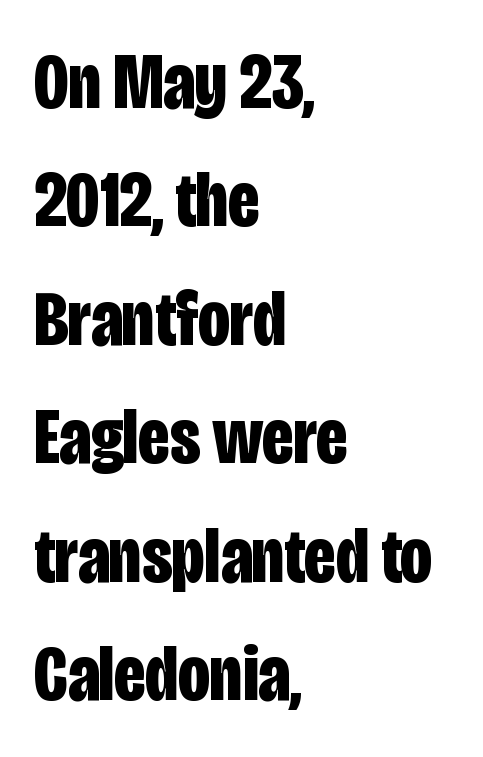
Q: Is the text bold? A: Yes.
Q: Is the text italic (slanted)? A: No, it is upright.
Q: Is the typeface a serif or a sans-serif typeface? A: Sans-serif.
Q: Is the text underlined? A: No.
Q: How is the paragraph aligned? A: Left-aligned.
Q: Is the spacing between letters normal or unusually wide? A: Normal.
Q: Is the spacing between lines tight, normal or loose? A: Normal.
Q: Width (condensed, normal, or wide)? A: Condensed.
Q: Stroke contrast? A: Low.
Q: x-height? A: Large.
Q: Monospaced? A: No.
